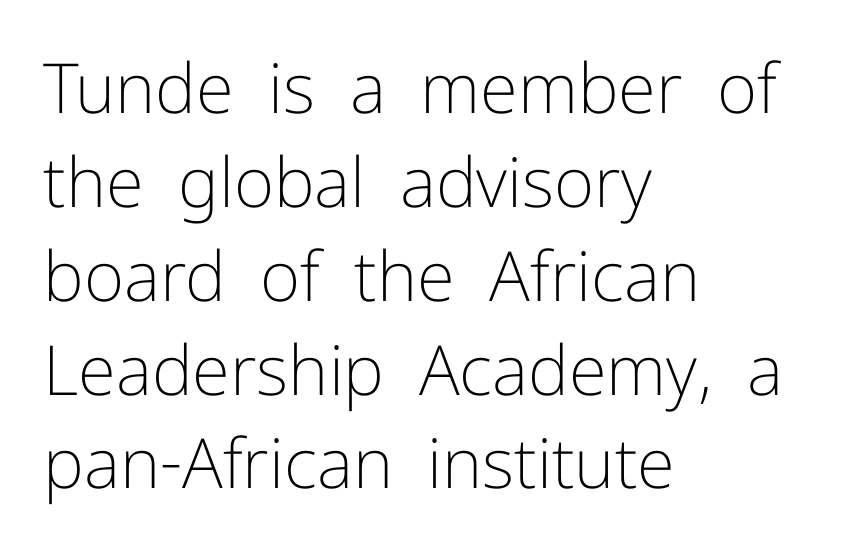
The rows are spaced the way most documents space them. Here the glyphs are tracked normally, forming tight word shapes. Unbolded letterforms with no extra heft. Classification — sans serif. The strip under each line holds only bare page. This sample has the flowing, uneven cadence of proportional lettering.
